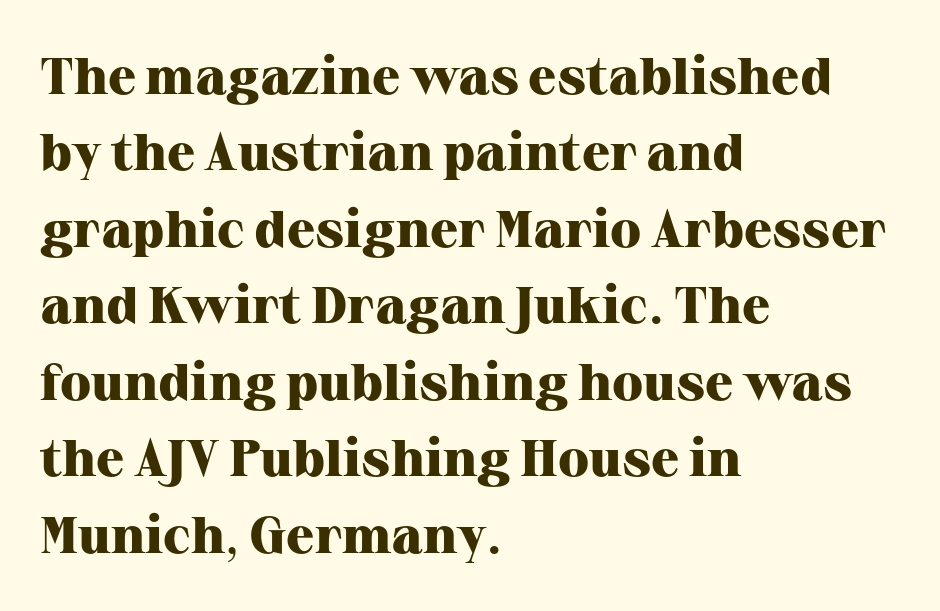
Q: Is the text bold? A: Yes.
Q: Is the text italic (slanted)? A: No, it is upright.
Q: Is the typeface a serif or a sans-serif typeface? A: Serif.
Q: Is the text underlined? A: No.
Q: How is the paragraph aligned? A: Left-aligned.
Q: Is the spacing between letters normal or unusually wide? A: Normal.
Q: Is the spacing between lines tight, normal or loose? A: Normal.
Q: Width (condensed, normal, or wide)? A: Normal.
Q: Stroke contrast? A: High.
Q: x-height? A: Medium.
Q: Monospaced? A: No.
